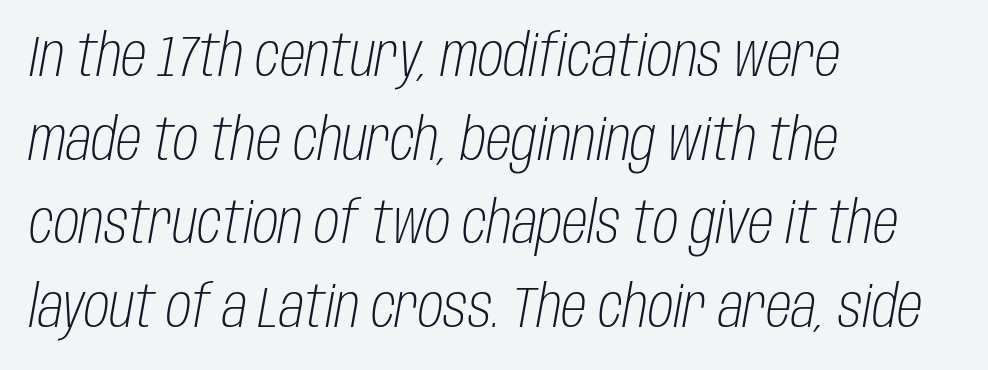
Do the characters align in a grid? No, the font is proportional. Baseline-to-baseline distance is the conventional proportion of letter height. This is oblique type, the kind used for emphasis or titles. Glyph-to-glyph distance matches everyday printed text.
